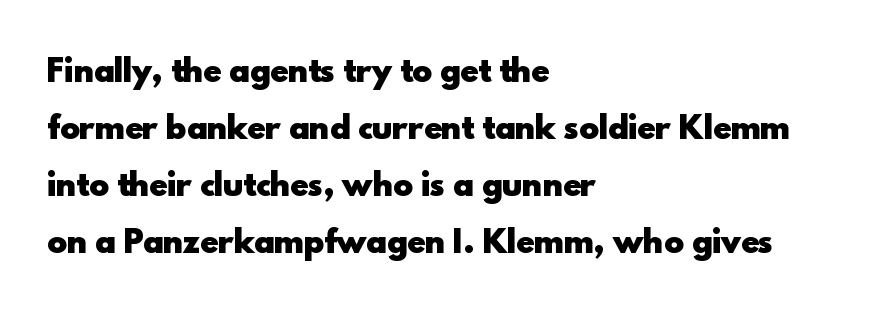
{"serif": "no", "italic": "no", "bold": "yes", "weight": "heavy", "width": "normal", "x_height": "small", "monospaced": "no", "underline": "no", "align": "left", "line_spacing": "loose", "line_spacing_ratio": 1.9, "letter_spacing": "normal", "letter_spacing_em": 0.0, "glyph_px": 30}
